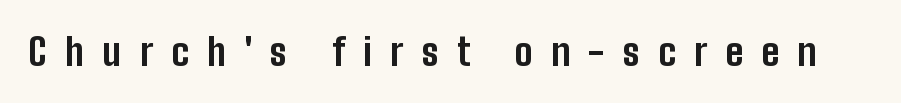
{"serif": "no", "italic": "no", "bold": "yes", "weight": "bold", "width": "condensed", "stroke_contrast": "low", "x_height": "medium", "monospaced": "no", "underline": "no", "letter_spacing": "wide", "letter_spacing_em": 0.48, "glyph_px": 38}
